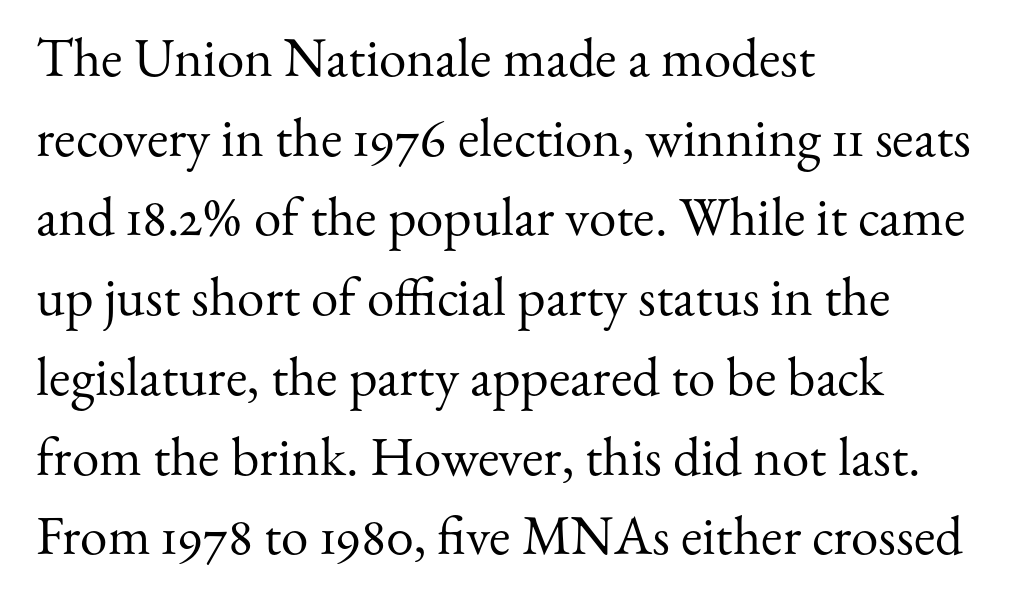
{"serif": "yes", "italic": "no", "bold": "no", "weight": "regular", "width": "normal", "stroke_contrast": "medium", "x_height": "small", "monospaced": "no", "underline": "no", "align": "left", "line_spacing": "normal", "line_spacing_ratio": 1.45, "letter_spacing": "normal", "letter_spacing_em": 0.0, "glyph_px": 55}
